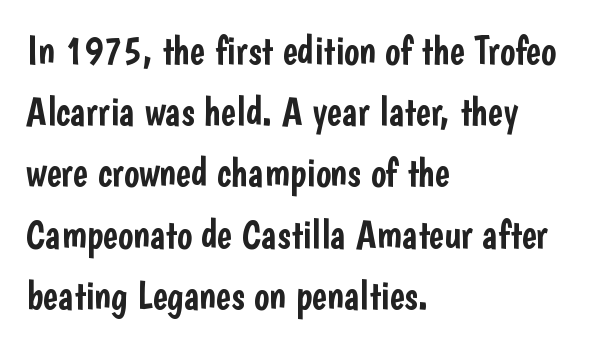
Does the type have serifs? No, each stem ends abruptly. Think of a printed novel: that variable character pitch is what you see here. All the whitespace from short lines collects on the right. The tracking reads as untouched default to a designer's eye.
